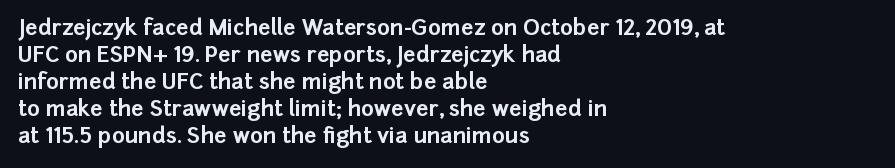
The setting favours the left margin, as ordinary paragraphs usually do. The strip under each line holds only bare page. Every letter is thick-stroked: bold, no question. In terms of posture, this sample is upright. Is the letter spacing exaggerated? No — it looks like the ordinary default.
